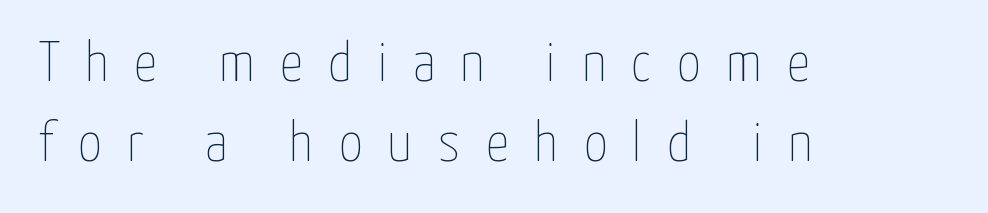
Quick note: interline space is typical. Spacing between characters has been opened up far beyond the box default. Rule under the text: the space is simply empty. Is this a fixed-width face? No — the glyphs have proportional, varying widths. The letterforms sit at book weight or below. Each line starts at the same left margin while the right side varies.
